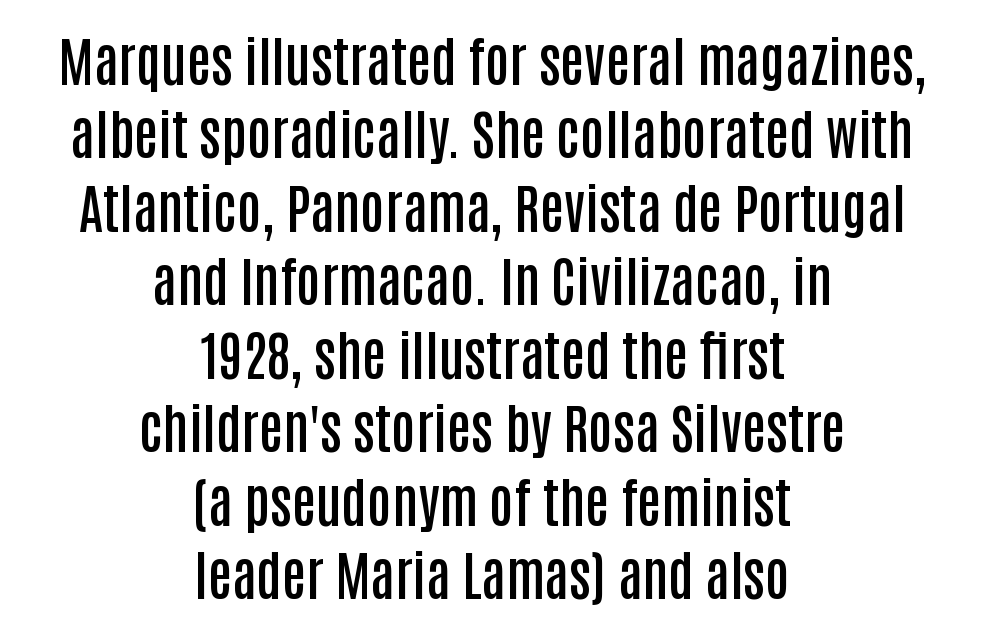
{"serif": "no", "italic": "no", "bold": "semi", "weight": "semibold", "width": "condensed", "stroke_contrast": "low", "x_height": "large", "monospaced": "no", "underline": "no", "align": "center", "line_spacing": "normal", "line_spacing_ratio": 1.36, "letter_spacing": "normal", "letter_spacing_em": 0.0, "glyph_px": 54}
